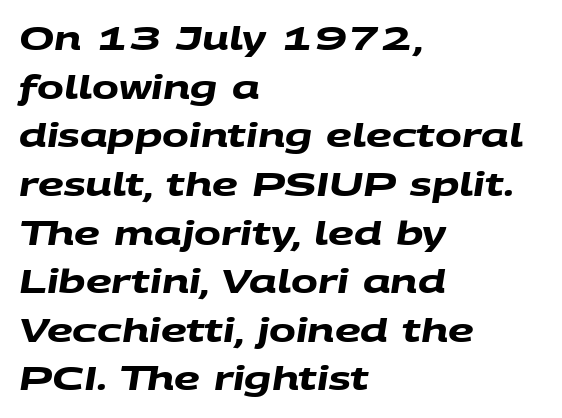
{"serif": "no", "bold": "yes", "weight": "heavy", "width": "wide", "stroke_contrast": "medium", "x_height": "large", "monospaced": "no", "underline": "no", "align": "left", "line_spacing": "normal", "line_spacing_ratio": 1.52, "letter_spacing": "normal", "letter_spacing_em": 0.0, "glyph_px": 32}
